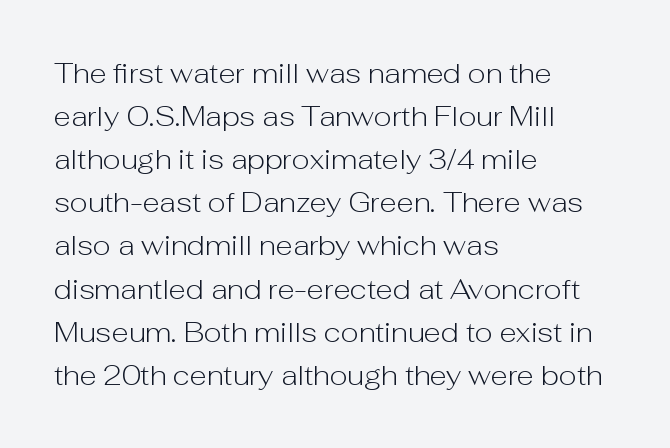
{"serif": "no", "italic": "no", "bold": "no", "weight": "light", "width": "normal", "stroke_contrast": "low", "x_height": "medium", "monospaced": "no", "underline": "no", "align": "left", "line_spacing": "normal", "line_spacing_ratio": 1.54, "letter_spacing": "normal", "letter_spacing_em": 0.0, "glyph_px": 28}
